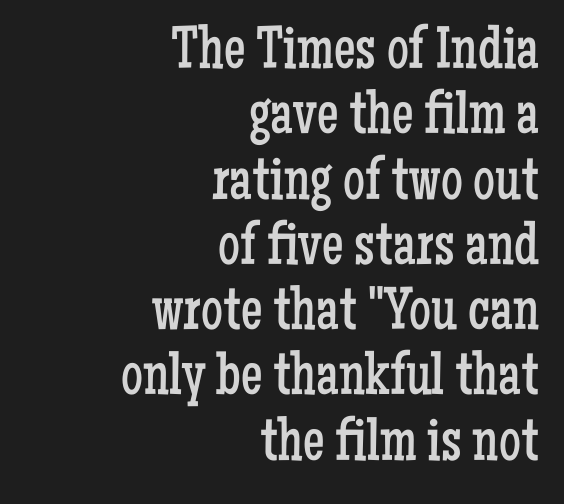
If you drew a line through each stem, it would be perfectly vertical. Character widths vary here, with narrow letters taking less room than wide ones. Is the stroke heavy? The answer is a plain regular-or-lighter. Whoever set this chose condensed vertical rhythm over breathing room. Nobody touched the tracking dial on this one.
